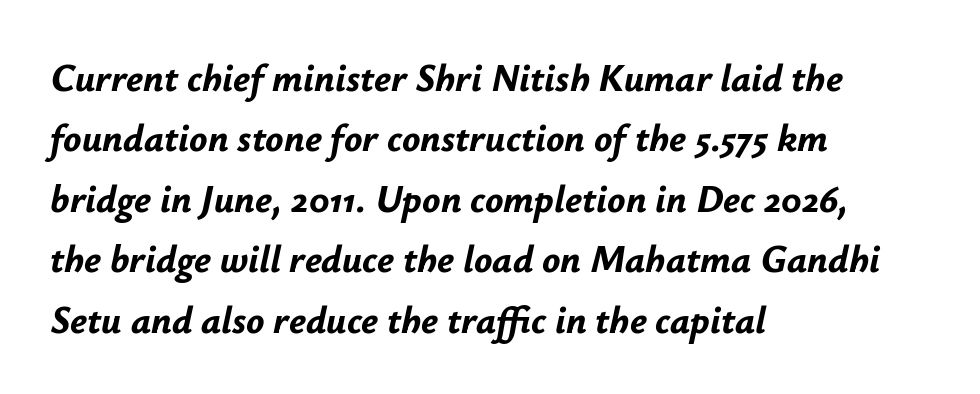
These lines are rendered in a variable-pitch font. This sample uses an oblique cut, with every glyph tilted off the vertical. These lines stack with their left ends in a neat column. The typesetting leans heavy: a genuine bold. Check the space under the baseline: it is left empty.
